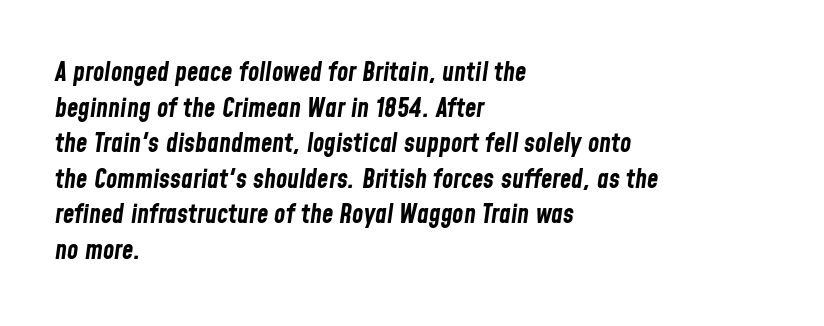
{"italic": "yes", "lean": "right", "slant_degrees": 8, "bold": "yes", "underline": "no", "align": "left", "line_spacing": "normal", "line_spacing_ratio": 1.37, "letter_spacing": "normal", "letter_spacing_em": 0.0, "glyph_px": 26}
